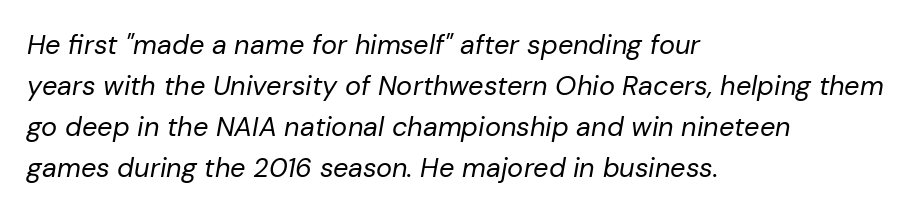
{"italic": "yes", "lean": "right", "slant_degrees": 10, "bold": "no", "underline": "no", "align": "left", "line_spacing": "normal", "line_spacing_ratio": 1.52, "letter_spacing": "normal", "letter_spacing_em": 0.0, "glyph_px": 27}
